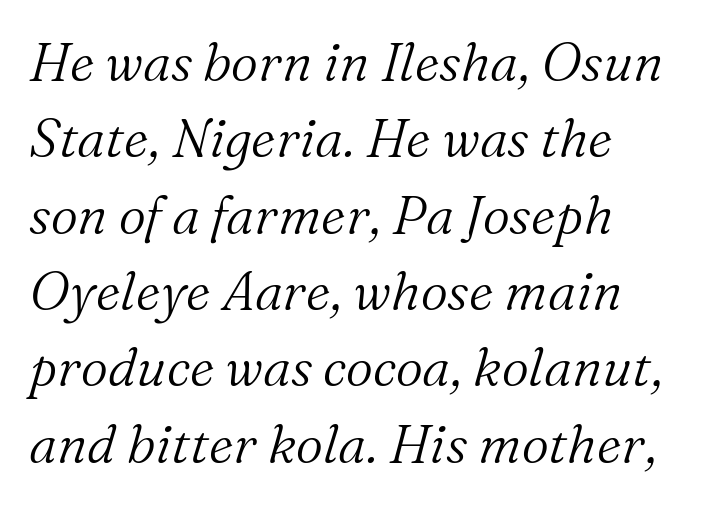
{"serif": "yes", "italic": "yes", "lean": "right", "slant_degrees": 16, "bold": "no", "weight": "light", "width": "normal", "stroke_contrast": "medium", "x_height": "medium", "monospaced": "no", "underline": "no", "align": "left", "line_spacing": "normal", "line_spacing_ratio": 1.44, "letter_spacing": "normal", "letter_spacing_em": 0.0, "glyph_px": 53}
